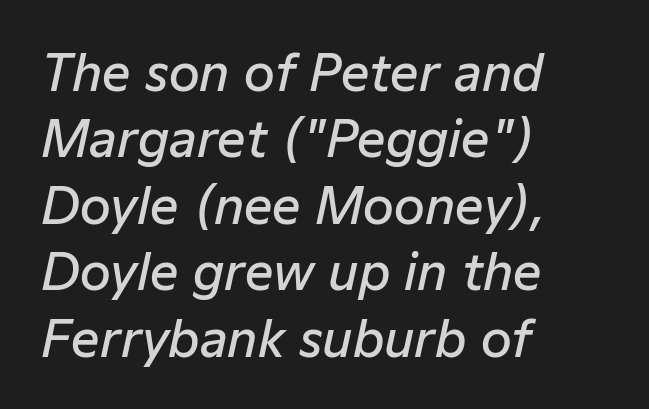
Varying glyph widths throughout — classic text-font behaviour. Nobody touched the tracking dial on this one. The lines are quadded left. The glyphs look as if they've been sheared to an angle.
